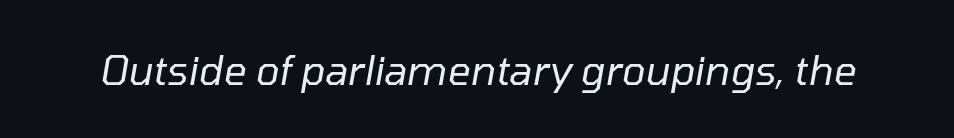
{"italic": "yes", "lean": "right", "slant_degrees": 10, "bold": "no", "weight": "regular", "width": "normal", "stroke_contrast": "low", "x_height": "medium", "monospaced": "no", "underline": "no", "letter_spacing": "normal", "letter_spacing_em": 0.0, "glyph_px": 40}
